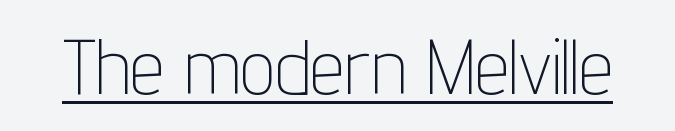
{"serif": "no", "italic": "no", "bold": "no", "weight": "thin", "width": "condensed", "stroke_contrast": "low", "x_height": "medium", "monospaced": "no", "underline": "yes", "letter_spacing": "normal", "letter_spacing_em": 0.0, "glyph_px": 77}
